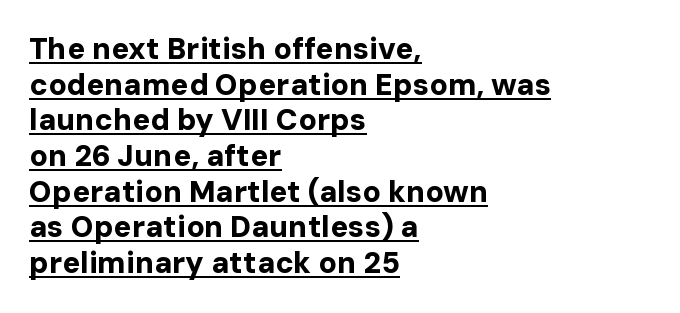
Q: Is the text bold? A: Yes.
Q: Is the text italic (slanted)? A: No, it is upright.
Q: Is the typeface a serif or a sans-serif typeface? A: Sans-serif.
Q: Is the text underlined? A: Yes.
Q: How is the paragraph aligned? A: Left-aligned.
Q: Is the spacing between letters normal or unusually wide? A: Normal.
Q: Width (condensed, normal, or wide)? A: Normal.
Q: Stroke contrast? A: Low.
Q: x-height? A: Medium.
Q: Monospaced? A: No.
